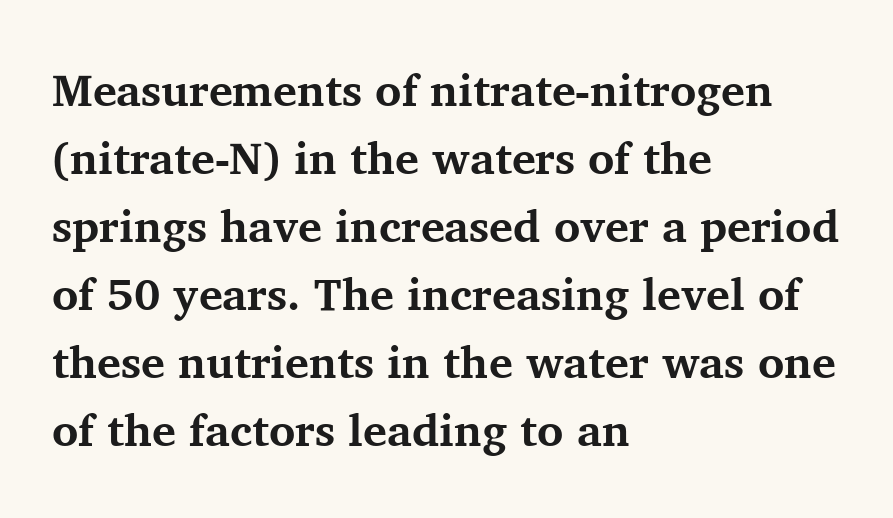
The image shows 45 px bold serif type, upright; set left-aligned, normal line spacing (1.51x), normal letter spacing, not underlined; medium stroke contrast and a medium x-height.
